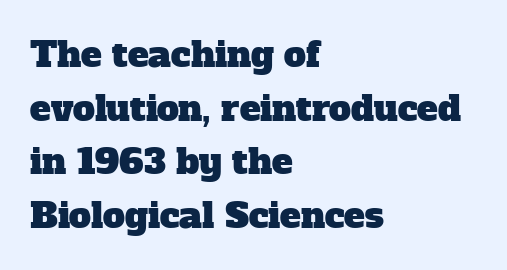
{"serif": "yes", "width": "normal", "stroke_contrast": "low", "x_height": "medium", "monospaced": "no", "underline": "no", "align": "left", "line_spacing": "normal", "line_spacing_ratio": 1.53, "letter_spacing": "normal", "letter_spacing_em": 0.0, "glyph_px": 35}
